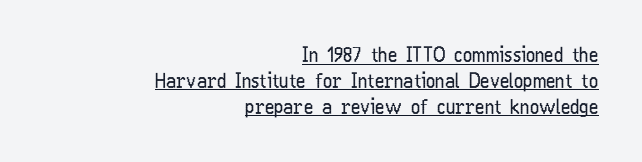
A roman cut, with each character standing at attention. If you drew a ruler down the right edge, every line would touch it. Each new line begins a customary step beneath the previous one. A quiet, ordinary-to-light weight characterises the typeface. Underlining? Definitely there. Nobody touched the tracking dial on this one.
